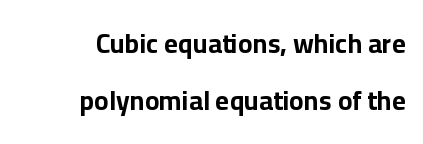
Q: Is the text bold? A: Yes.
Q: Is the text italic (slanted)? A: No, it is upright.
Q: Is the text underlined? A: No.
Q: How is the paragraph aligned? A: Right-aligned.
Q: Is the spacing between letters normal or unusually wide? A: Normal.
Q: Is the spacing between lines tight, normal or loose? A: Loose.
